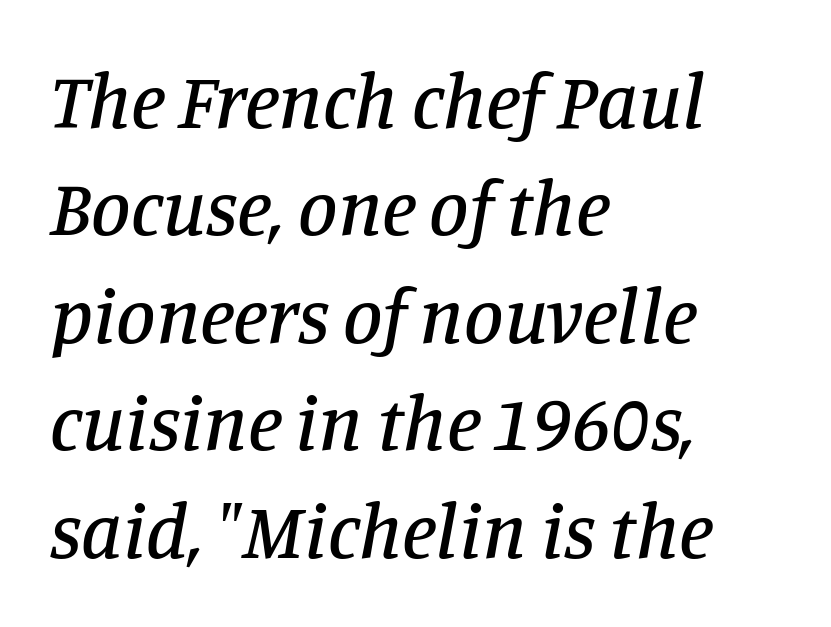
The image shows 79 px serif type, italic (leaning right); set left-aligned, normal line spacing (1.36x), normal letter spacing, not underlined; low stroke contrast and a large x-height.
